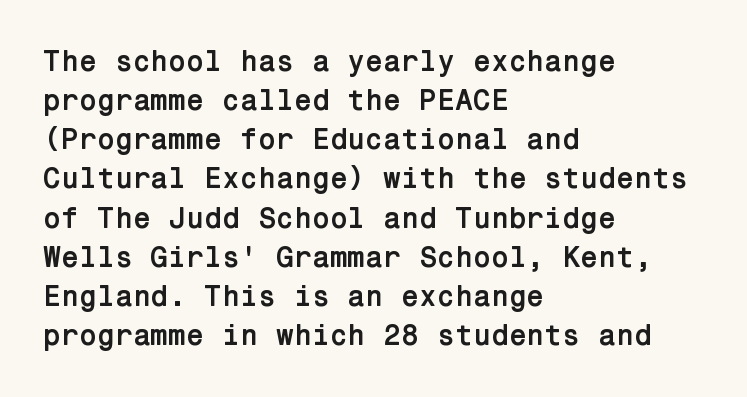
Q: Is the text bold? A: Yes.
Q: Is the text italic (slanted)? A: No, it is upright.
Q: Is the typeface a serif or a sans-serif typeface? A: Sans-serif.
Q: Is the text underlined? A: No.
Q: How is the paragraph aligned? A: Left-aligned.
Q: Is the spacing between letters normal or unusually wide? A: Normal.
Q: Is the spacing between lines tight, normal or loose? A: Normal.
Q: Width (condensed, normal, or wide)? A: Normal.
Q: Stroke contrast? A: Low.
Q: x-height? A: Medium.
